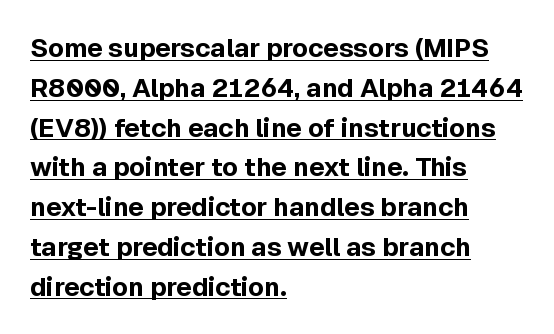
Q: Is the text bold? A: Yes.
Q: Is the text italic (slanted)? A: No, it is upright.
Q: Is the text underlined? A: Yes.
Q: How is the paragraph aligned? A: Left-aligned.
Q: Is the spacing between letters normal or unusually wide? A: Normal.
Q: Is the spacing between lines tight, normal or loose? A: Normal.
